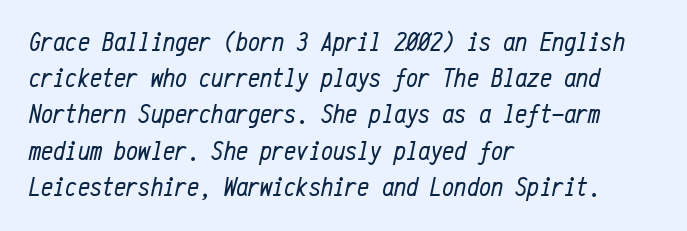
The image shows 27 px text type, italic (leaning right); set left-aligned, normal line spacing (1.34x), normal letter spacing, not underlined.
